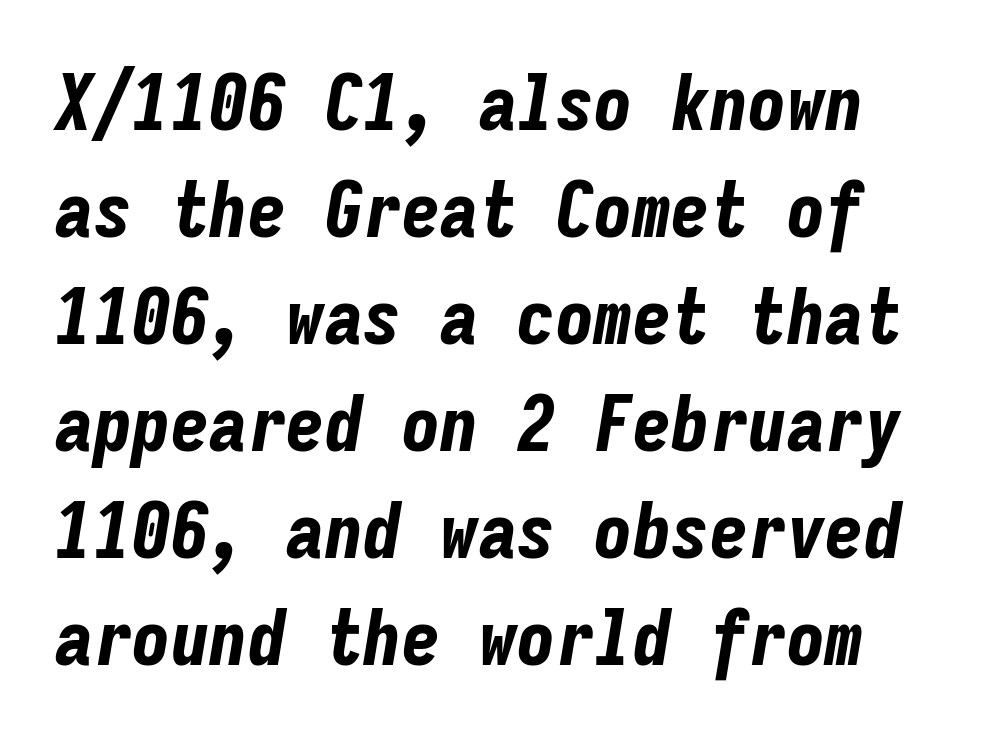
Q: Is the text bold? A: Yes.
Q: Is the text italic (slanted)? A: Yes, it leans right by about 9 degrees.
Q: Is the text underlined? A: No.
Q: Is the spacing between letters normal or unusually wide? A: Normal.
Q: Is the spacing between lines tight, normal or loose? A: Normal.
Q: Width (condensed, normal, or wide)? A: Condensed.
Q: Stroke contrast? A: Low.
Q: x-height? A: Medium.
Q: Monospaced? A: Yes.
